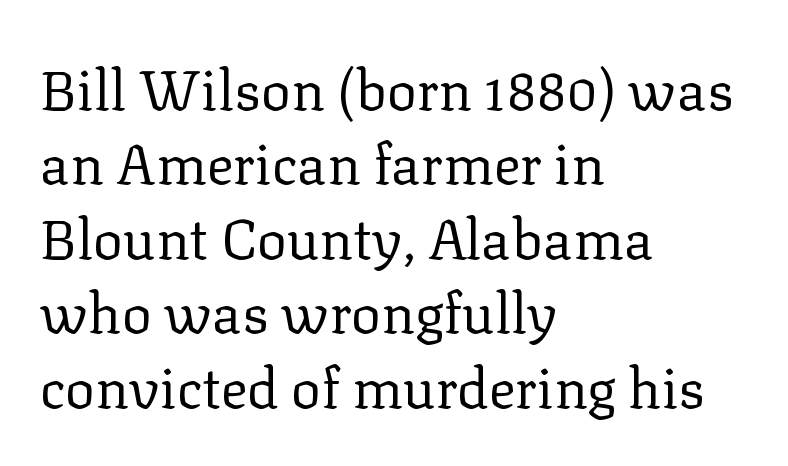
The image shows 56 px regular-weight serif type, upright; set left-aligned, normal line spacing (1.33x), normal letter spacing, not underlined; low stroke contrast and a medium x-height.
